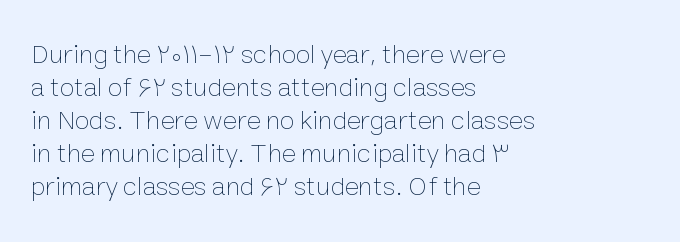
The image shows 27 px text type, upright; set left-aligned, line spacing 1.22x, normal letter spacing, not underlined.
